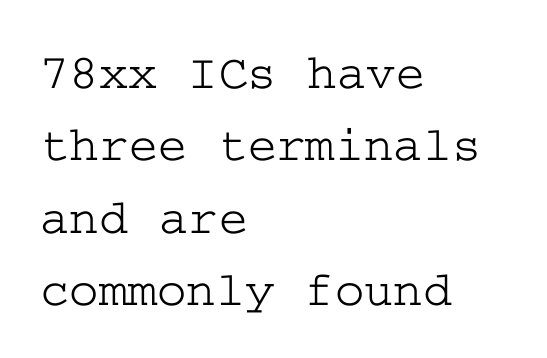
Each new line begins a customary step beneath the previous one. Only glyphs here, with clear space below each row. Designer's note — italics off, roman on. The designer went with a serif here, giving each stem small feet. Line beginnings align vertically; line endings do not. Spacing between characters is what you'd get straight out of the box.
